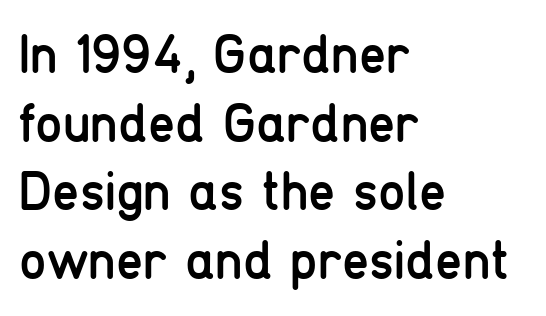
{"serif": "no", "italic": "no", "bold": "no", "weight": "regular", "width": "condensed", "stroke_contrast": "low", "x_height": "medium", "monospaced": "no", "underline": "no", "align": "left", "line_spacing": "normal", "line_spacing_ratio": 1.25, "letter_spacing": "normal", "letter_spacing_em": 0.0, "glyph_px": 55}
